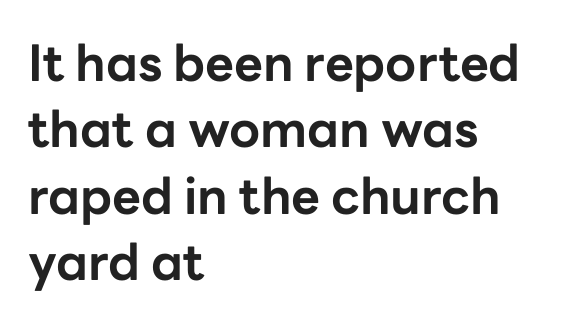
{"serif": "no", "italic": "no", "bold": "yes", "weight": "bold", "width": "normal", "stroke_contrast": "low", "x_height": "medium", "monospaced": "no", "underline": "no", "align": "left", "line_spacing": "normal", "line_spacing_ratio": 1.33, "letter_spacing": "normal", "letter_spacing_em": 0.0, "glyph_px": 50}
